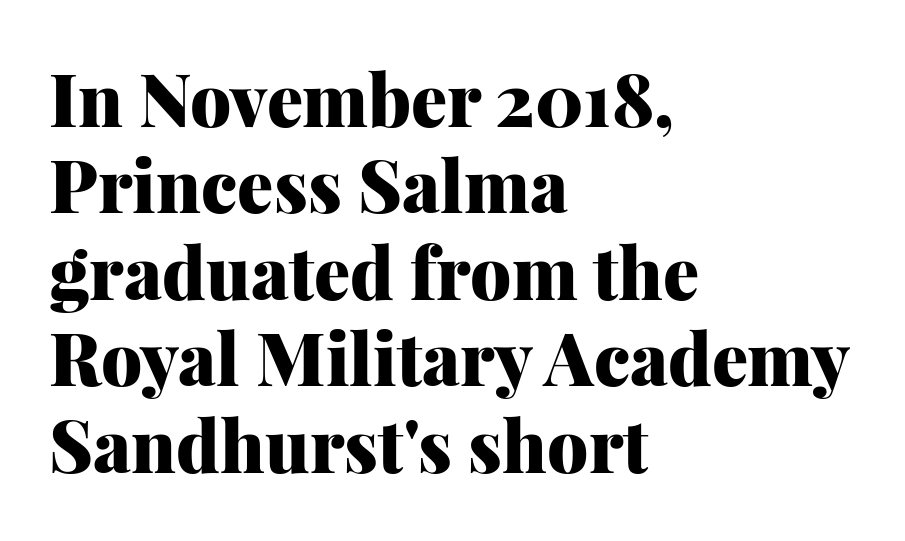
You'd pick this weight for a headline — it's a proper bold. Inter-character spacing is left at the font's built-in metrics. Reading down the block, your eye returns to a fixed left position each line. Observe the serifs anchoring each vertical stroke in this sample. Underlining? Definitely not there. Think of a printed novel: that variable character pitch is what you see here.
